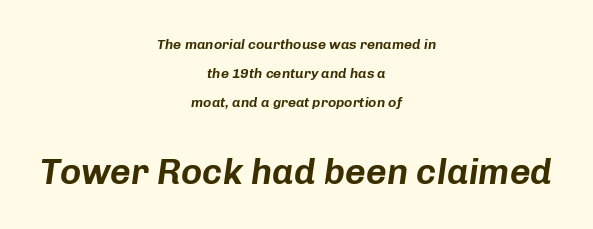
The image shows 36 px text type, italic (leaning right); set centered, loose line spacing (2.06x), normal letter spacing, not underlined; the second (bottom) block is 2.57x larger; low stroke contrast and a medium x-height.
